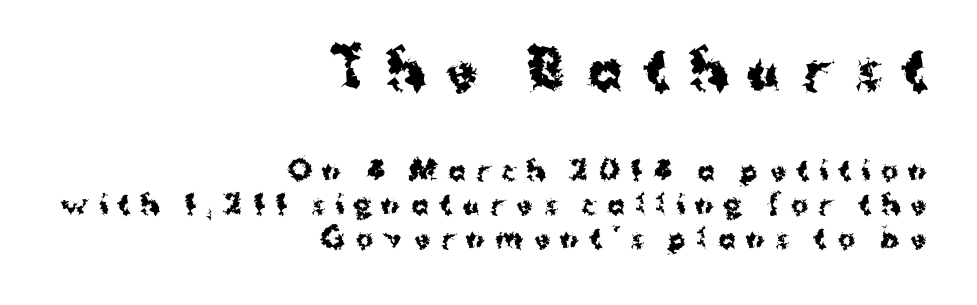
{"serif": "no", "italic": "no", "bold": "yes", "weight": "bold", "width": "normal", "stroke_contrast": "medium", "x_height": "medium", "monospaced": "no", "underline": "no", "align": "right", "line_spacing": "normal", "line_spacing_ratio": 1.31, "letter_spacing": "wide", "letter_spacing_em": 0.41, "larger_block": "first", "size_ratio": 2.0, "glyph_px": 52}
